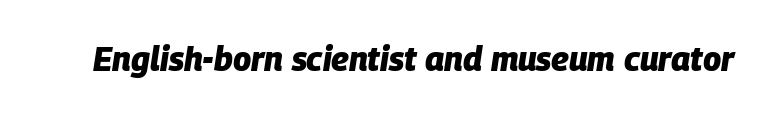
{"italic": "yes", "lean": "right", "slant_degrees": 9, "bold": "yes", "weight": "heavy", "width": "normal", "stroke_contrast": "low", "x_height": "large", "monospaced": "no", "underline": "no", "letter_spacing": "normal", "letter_spacing_em": 0.0, "glyph_px": 33}
